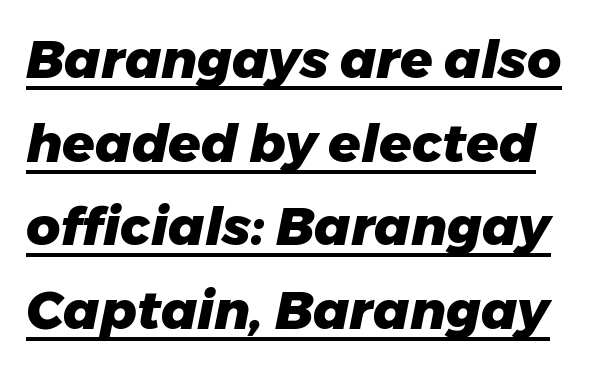
Q: Is the text bold? A: Yes.
Q: Is the text italic (slanted)? A: Yes, it leans right by about 11 degrees.
Q: Is the text underlined? A: Yes.
Q: Is the spacing between letters normal or unusually wide? A: Normal.
Q: Is the spacing between lines tight, normal or loose? A: Normal.
Q: Width (condensed, normal, or wide)? A: Normal.
Q: Stroke contrast? A: Low.
Q: x-height? A: Medium.
Q: Monospaced? A: No.
